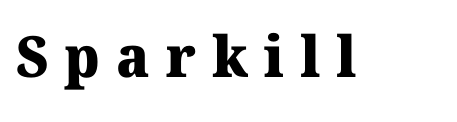
{"serif": "yes", "bold": "yes", "weight": "heavy", "width": "normal", "stroke_contrast": "medium", "x_height": "medium", "monospaced": "no", "underline": "no", "letter_spacing": "wide", "letter_spacing_em": 0.28, "glyph_px": 57}
